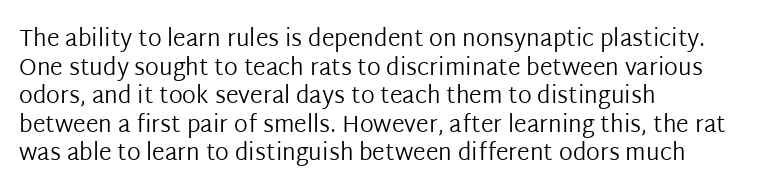
Beneath every word, the page is bare. On a weight scale, this lands at 450 or below. Look at the tracking — it's just the regular setting, nothing added. The typesetter chose a ragged-right arrangement here. Upright lettering throughout.
